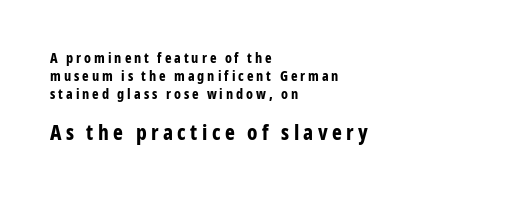
Descenders hang freely into open space. As a designer I'd log this as weight 700, bold. Unlike italic type, these characters show no tilt at all. Horizontal alignment here is leftward, the default for most running prose. Size contrast runs from small at the top to large at the bottom. Leading matches the norm, producing a regular column.
